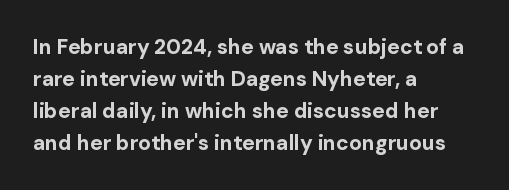
Q: Is the text bold? A: Yes.
Q: Is the text italic (slanted)? A: No, it is upright.
Q: Is the text underlined? A: No.
Q: How is the paragraph aligned? A: Left-aligned.
Q: Is the spacing between letters normal or unusually wide? A: Normal.
Q: Is the spacing between lines tight, normal or loose? A: Normal.
